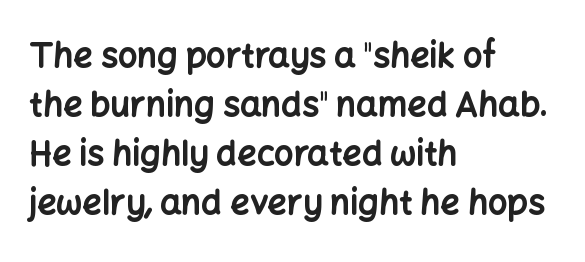
The image shows 34 px bold sans-serif type, upright; set left-aligned, normal line spacing (1.44x), normal letter spacing, not underlined; low stroke contrast and a medium x-height.
